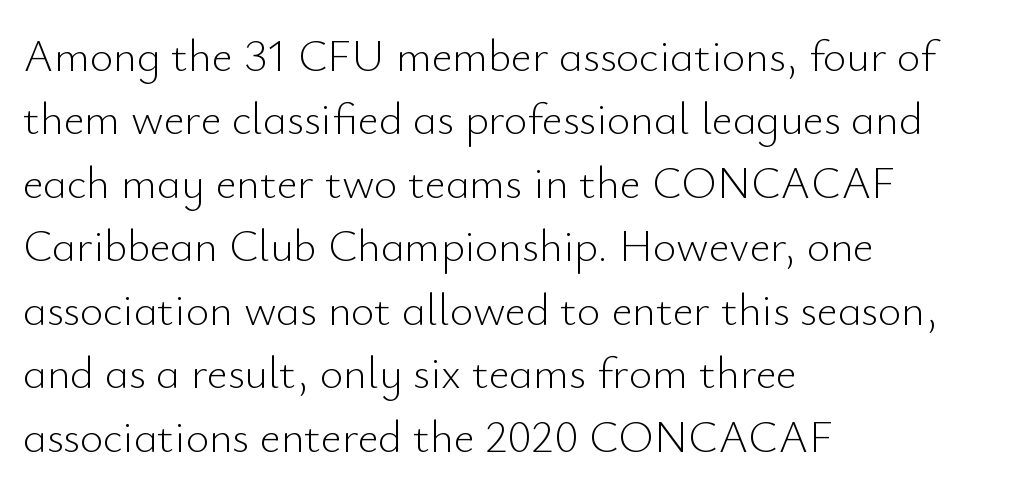
Leftover space on each line is placed entirely after the last word. Posture: straight, roman, zero tilt. The words here are not underlined. Font category for this specimen: sans-serif. Looks like regular typesetting: each glyph gets only the width it needs.
